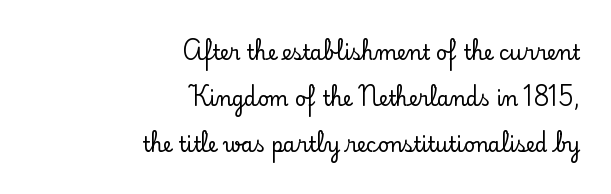
Is there much room between lines? Yes — plenty of vertical air separates them. Vertical strokes here are truly vertical. Glyph-to-glyph distance matches everyday printed text. Has an underline been added? It has not. A student would call this right alignment; a typographer would say flush right, rag left.
